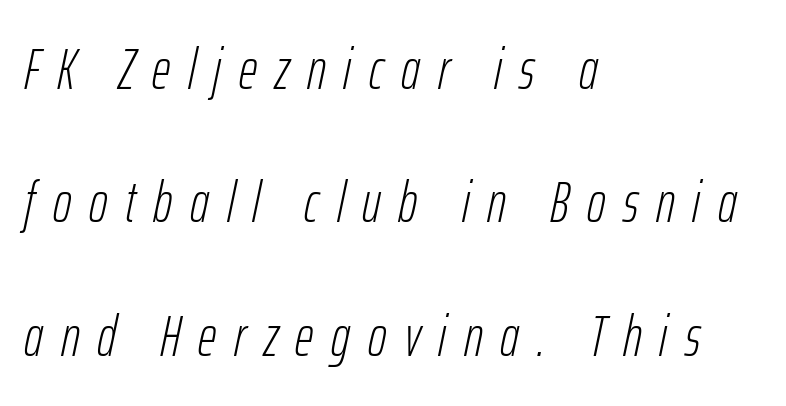
Proportional: the letters do not fall into vertical columns. Line spacing here is loose. Each word looks stretched out because of the extra space between its letters. Emphasis-style slanted type is in use.
